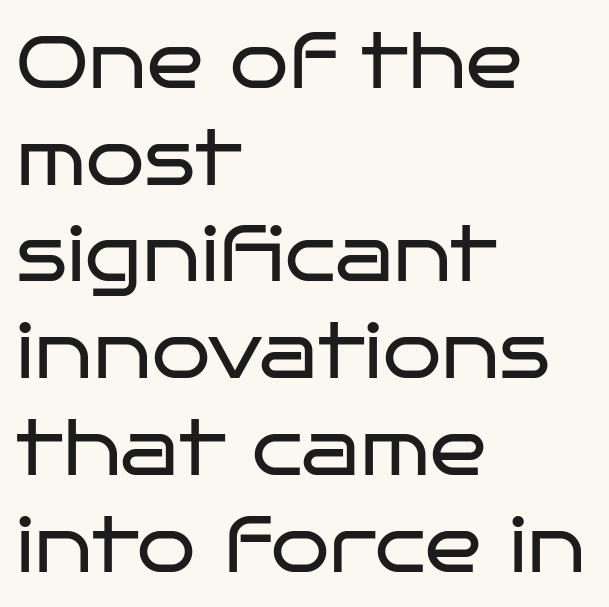
The image shows 75 px regular-weight, wide sans-serif type, upright; set left-aligned, normal line spacing (1.29x), normal letter spacing, not underlined; low stroke contrast and a large x-height.
